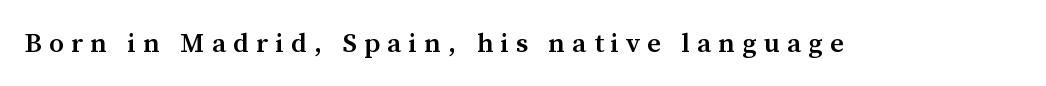
Q: Is the text bold? A: Semi-bold.
Q: Is the text italic (slanted)? A: No, it is upright.
Q: Is the text underlined? A: No.
Q: Is the spacing between letters normal or unusually wide? A: Unusually wide.
